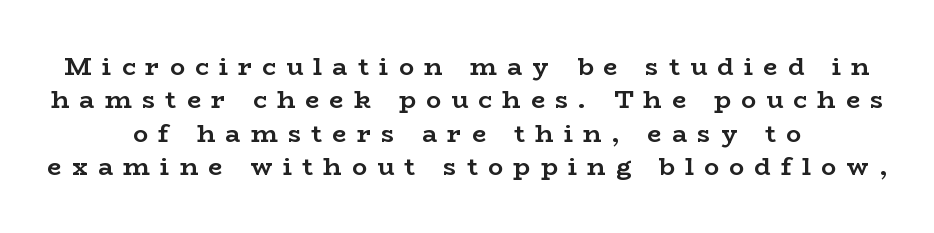
{"italic": "no", "bold": "yes", "underline": "no", "align": "center", "line_spacing": "normal", "line_spacing_ratio": 1.34, "letter_spacing": "wide", "letter_spacing_em": 0.41, "glyph_px": 25}
